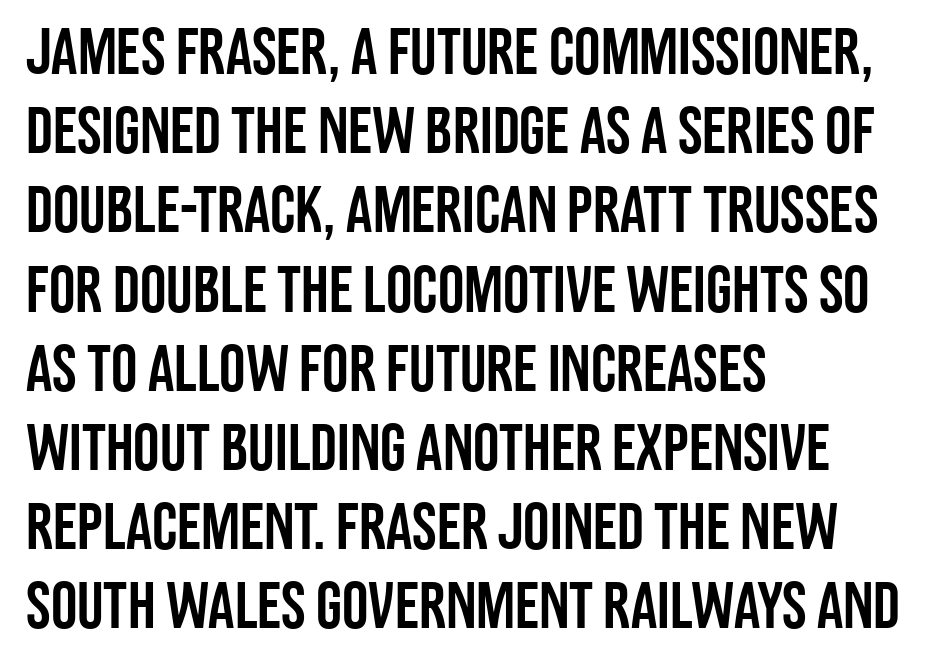
Q: Is the text italic (slanted)? A: No, it is upright.
Q: Is the typeface a serif or a sans-serif typeface? A: Sans-serif.
Q: Is the text underlined? A: No.
Q: How is the paragraph aligned? A: Left-aligned.
Q: Is the spacing between letters normal or unusually wide? A: Normal.
Q: Width (condensed, normal, or wide)? A: Condensed.
Q: Stroke contrast? A: Low.
Q: x-height? A: Large.
Q: Monospaced? A: No.
